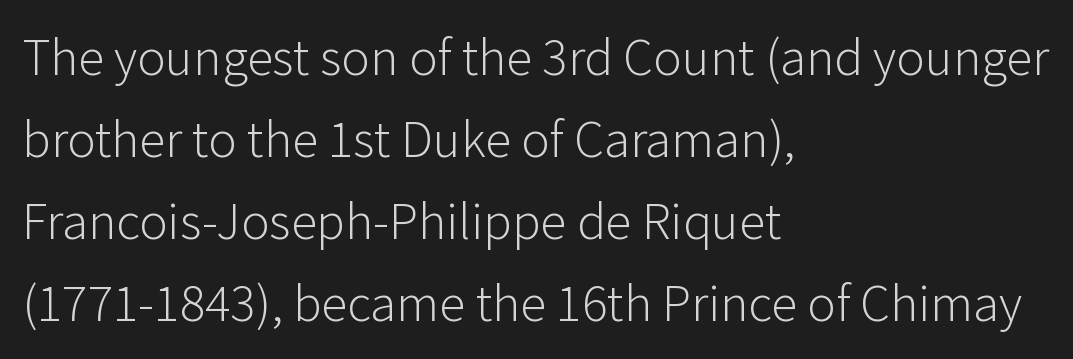
{"serif": "no", "italic": "no", "bold": "no", "weight": "light", "width": "normal", "stroke_contrast": "low", "x_height": "medium", "monospaced": "no", "underline": "no", "align": "left", "line_spacing": "normal", "line_spacing_ratio": 1.55, "letter_spacing": "normal", "letter_spacing_em": 0.0, "glyph_px": 53}
